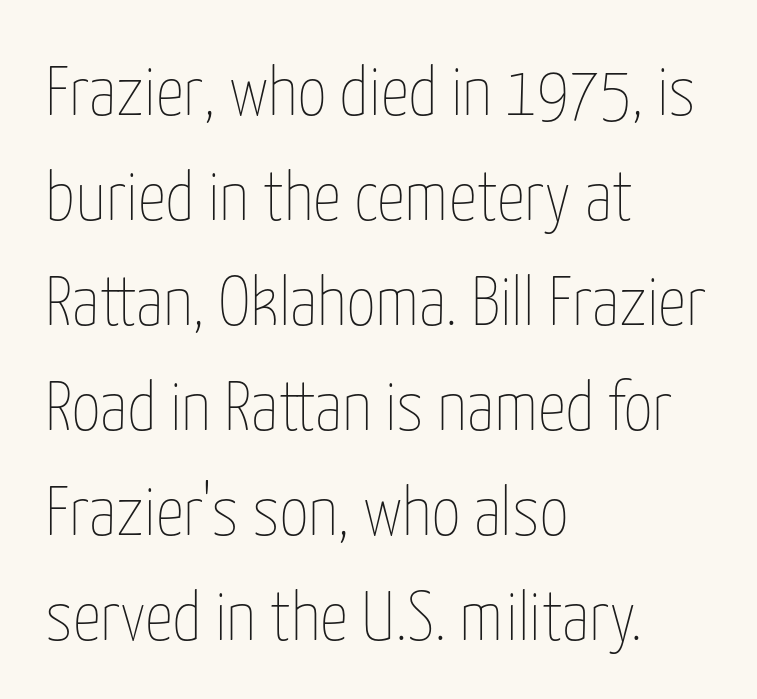
{"italic": "no", "bold": "no", "weight": "thin", "width": "condensed", "stroke_contrast": "low", "x_height": "medium", "monospaced": "no", "underline": "no", "align": "left", "line_spacing": "normal", "line_spacing_ratio": 1.5, "letter_spacing": "normal", "letter_spacing_em": 0.0, "glyph_px": 70}
